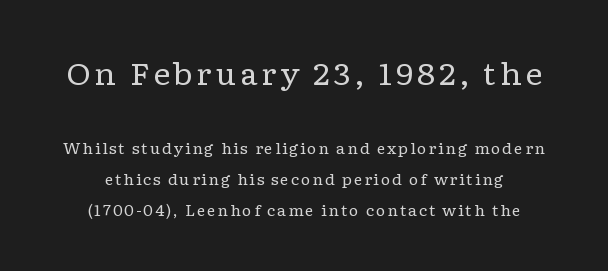
{"serif": "yes", "italic": "no", "bold": "no", "weight": "regular", "width": "wide", "stroke_contrast": "low", "x_height": "medium", "monospaced": "no", "underline": "no", "line_spacing": "loose", "line_spacing_ratio": 2.09, "larger_block": "first", "size_ratio": 2.0, "glyph_px": 30}
